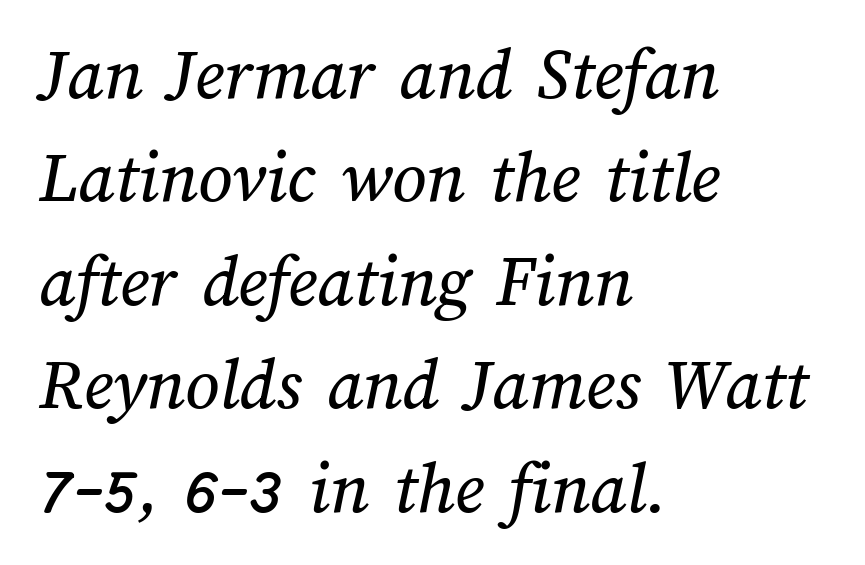
The image shows 75 px text type; set left-aligned, normal line spacing (1.38x), normal letter spacing, not underlined; medium stroke contrast and a medium x-height.
